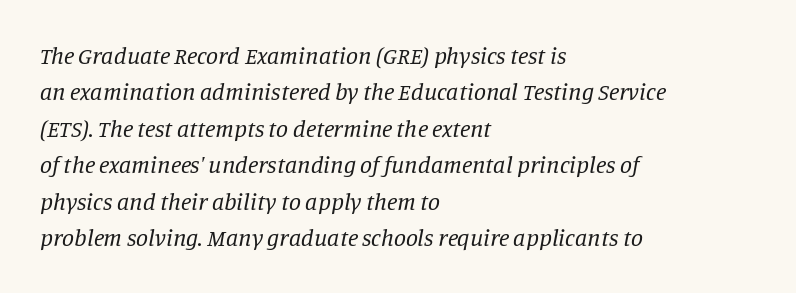
The image shows 24 px text type, italic (leaning right); set left-aligned, normal line spacing (1.52x), normal letter spacing, not underlined.
